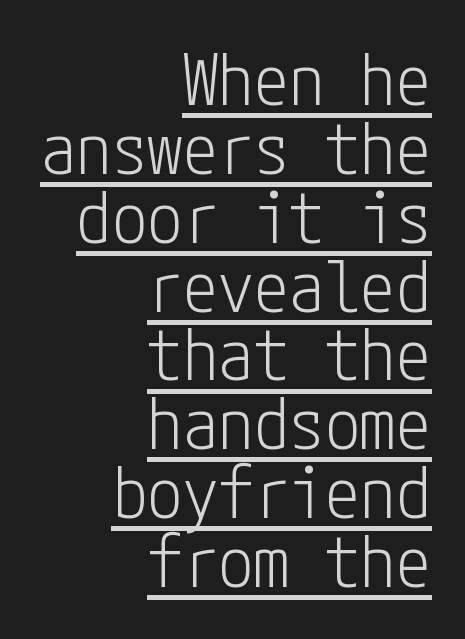
Q: Is the text bold? A: No.
Q: Is the text italic (slanted)? A: No, it is upright.
Q: Is the typeface a serif or a sans-serif typeface? A: Sans-serif.
Q: Is the text underlined? A: Yes.
Q: How is the paragraph aligned? A: Right-aligned.
Q: Is the spacing between letters normal or unusually wide? A: Normal.
Q: Is the spacing between lines tight, normal or loose? A: Tight.
Q: Width (condensed, normal, or wide)? A: Condensed.
Q: Stroke contrast? A: Low.
Q: x-height? A: Medium.
